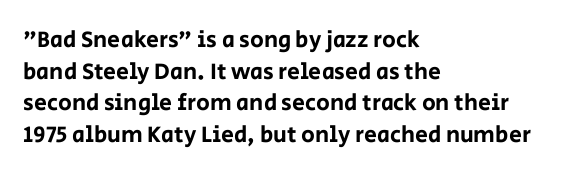
The image shows 23 px text type, upright; set left-aligned, normal line spacing (1.38x), normal letter spacing, not underlined.
